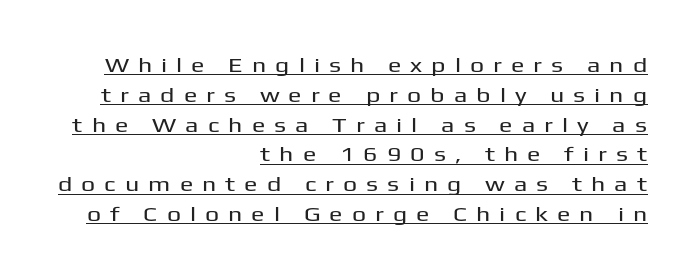
The image shows 20 px text type, upright; set right-aligned, normal line spacing (1.49x), unusually wide letter spacing (+0.45 em), underlined.
